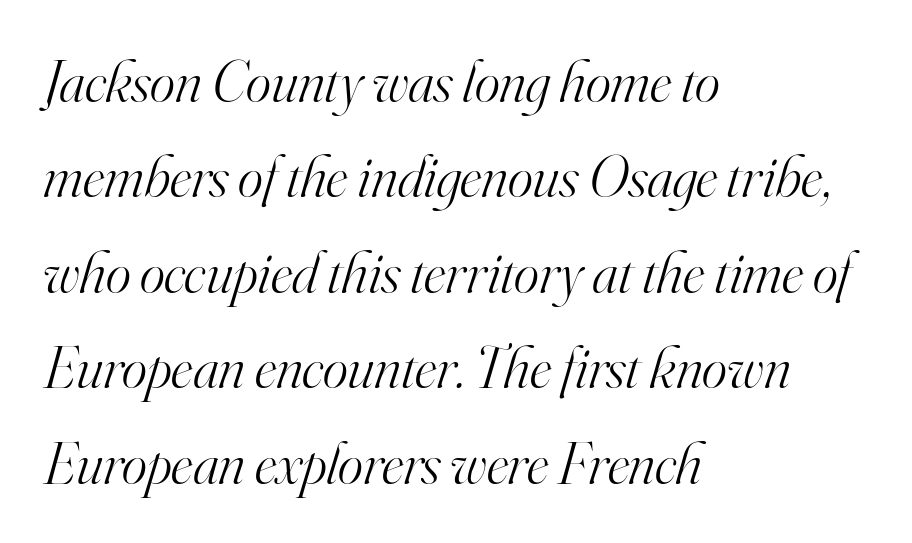
Q: Is the text bold? A: No.
Q: Is the text italic (slanted)? A: Yes, it leans right by about 16 degrees.
Q: Is the typeface a serif or a sans-serif typeface? A: Serif.
Q: Is the text underlined? A: No.
Q: How is the paragraph aligned? A: Left-aligned.
Q: Is the spacing between letters normal or unusually wide? A: Normal.
Q: Is the spacing between lines tight, normal or loose? A: Normal.
Q: Width (condensed, normal, or wide)? A: Normal.
Q: Stroke contrast? A: High.
Q: x-height? A: Small.
Q: Monospaced? A: No.
